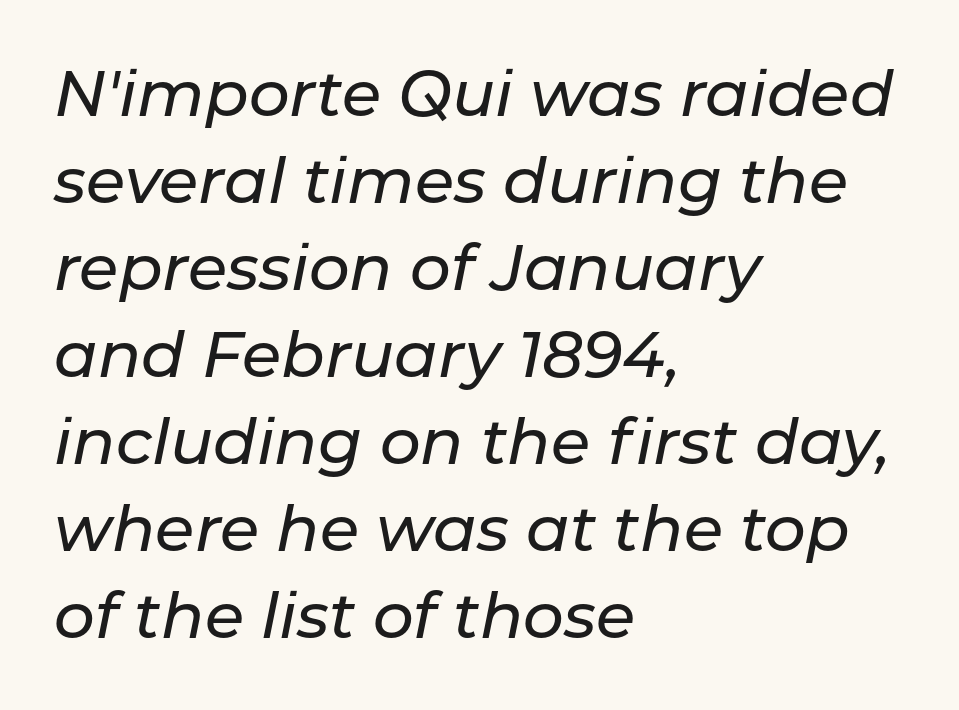
Students, observe: this is what conventionally led text looks like. Between one letter and the next there's only the usual sliver of space. Check under the words: just untouched page. Note the varied advance widths — an 'i' is clearly narrower than an 'm'.
